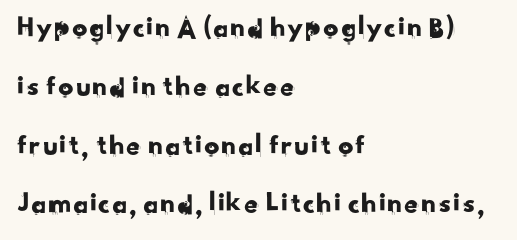
Q: Is the typeface a serif or a sans-serif typeface? A: Sans-serif.
Q: Is the text underlined? A: No.
Q: How is the paragraph aligned? A: Left-aligned.
Q: Is the spacing between letters normal or unusually wide? A: Normal.
Q: Is the spacing between lines tight, normal or loose? A: Loose.
Q: Width (condensed, normal, or wide)? A: Normal.
Q: Stroke contrast? A: Low.
Q: x-height? A: Small.
Q: Monospaced? A: No.
